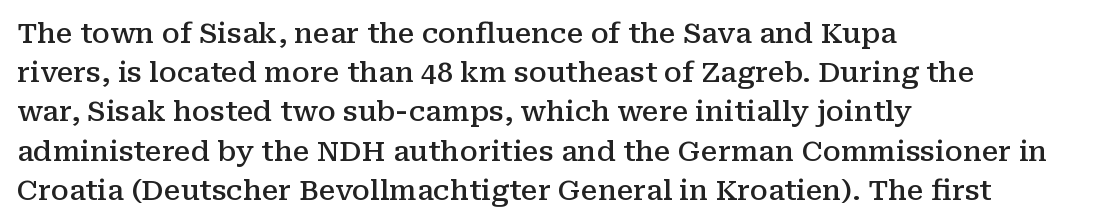
Words float on clear page, feet unadorned. The designer left line spacing at the default. These lines are composed in type with serifs. The typography opts for an upright posture over an oblique one. The line texture is even and compact thanks to regular tracking. A typesetter would call this proportional, since set widths differ per character.
